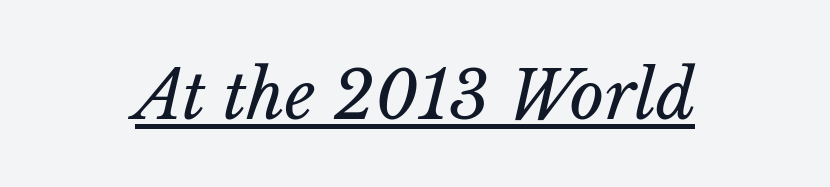
Q: Is the text bold? A: No.
Q: Is the text italic (slanted)? A: Yes, it leans right by about 14 degrees.
Q: Is the text underlined? A: Yes.
Q: Is the spacing between letters normal or unusually wide? A: Normal.
Q: Width (condensed, normal, or wide)? A: Normal.
Q: Stroke contrast? A: Low.
Q: x-height? A: Medium.
Q: Monospaced? A: No.
